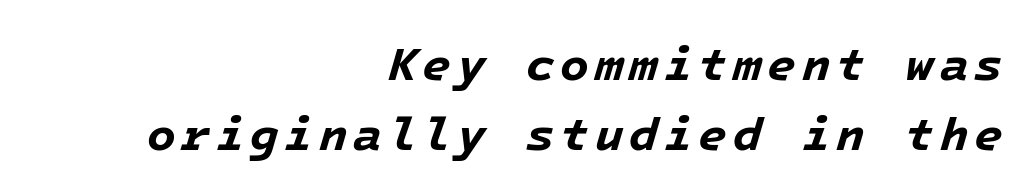
Q: Is the text bold? A: Yes.
Q: Is the text italic (slanted)? A: Yes, it leans right by about 16 degrees.
Q: Is the text underlined? A: No.
Q: How is the paragraph aligned? A: Right-aligned.
Q: Is the spacing between lines tight, normal or loose? A: Normal.
Q: Width (condensed, normal, or wide)? A: Normal.
Q: Stroke contrast? A: Low.
Q: x-height? A: Medium.
